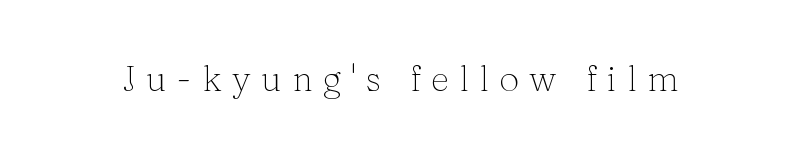
You could only call the tracking loose — the letters float apart. I'd call this a serif setting — the letters wear small feet. Posture: straight, roman, zero tilt. Stem width sits at or under what a default text font uses. A typesetter would call this proportional, since set widths differ per character. Rule under the text: the space is simply empty.
